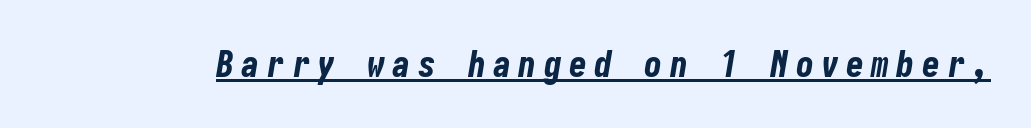
Tall strokes in this sample are angled rather than plumb. What decoration does the sample have? An underline. Chunky letters — that's bold for sure. Tracking value appears strongly positive — letters spread wide.
